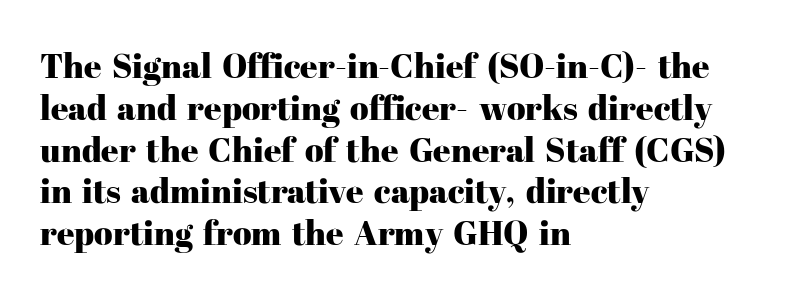
{"serif": "yes", "italic": "no", "width": "normal", "stroke_contrast": "high", "x_height": "medium", "monospaced": "no", "underline": "no", "align": "left", "line_spacing_ratio": 1.23, "letter_spacing": "normal", "letter_spacing_em": 0.0, "glyph_px": 34}
